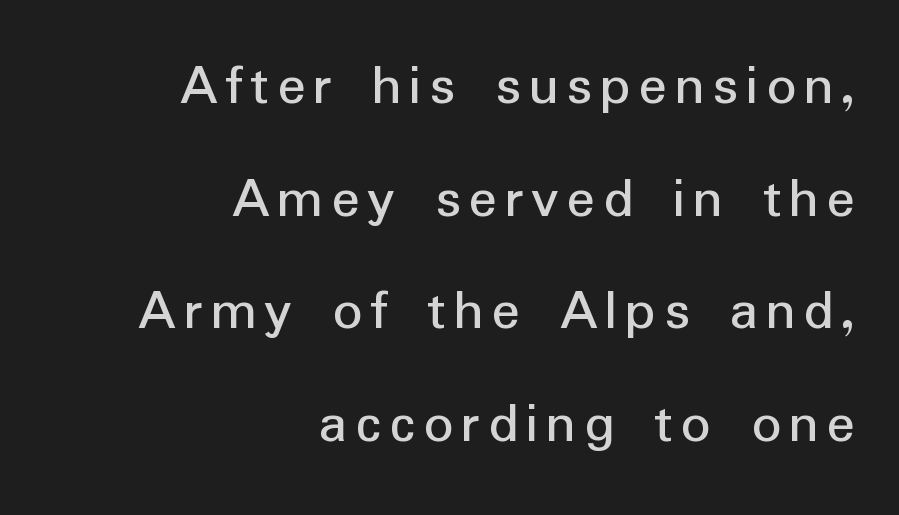
Does the lettering tilt? It doesn't — this is upright. Each letter keeps its own natural width here, so spacing adapts to shape. Stroke terminals: plain, sans-serif. The baseline area is clear. A student would call this right alignment; a typographer would say flush right, rag left. Airy leading.
